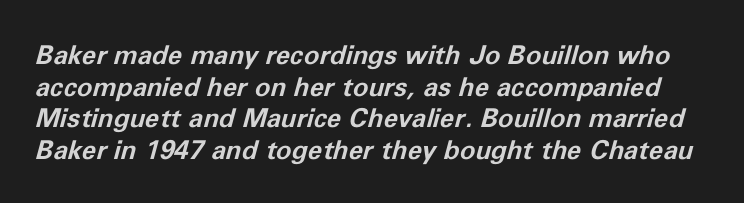
The image shows 26 px bold type, italic (leaning right); set line spacing 1.22x, normal letter spacing, not underlined.
